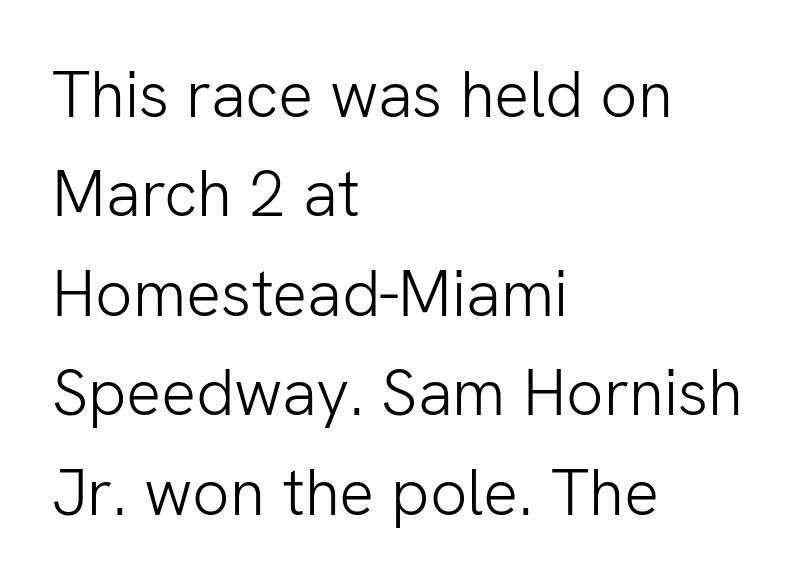
Anything drawn beneath the words? Only blank space. Does the leading feel generous? No, just average. Teacher's note: observe the even left margin — that is flush-left alignment. A sans-serif font was chosen for this passage. Unlike italic type, these characters show no tilt at all. These lines are rendered in a variable-pitch font.
